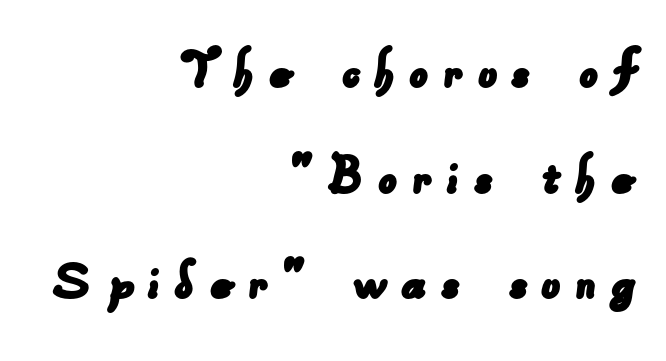
The image shows 60 px sans-serif type; set right-aligned, line spacing 1.76x, unusually wide letter spacing (+0.22 em), not underlined; low stroke contrast and a small x-height.
